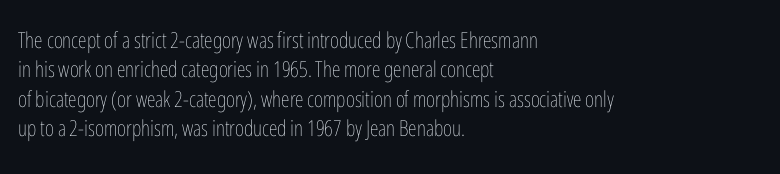
Bare-footed words on every line. Every stem runs plumb, perpendicular to the baseline. The typesetting does not lean heavy: it is not bold. Tracking value appears to be zero — textbook default spacing. The vertical gap from one line to the next is medium.
